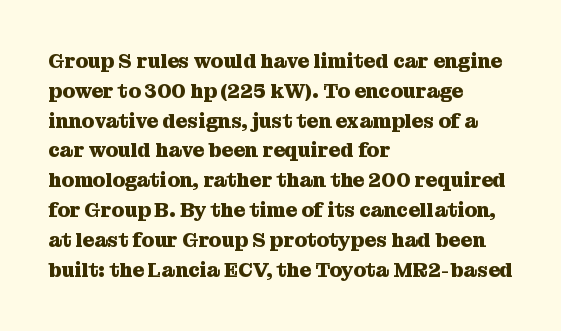
The image shows 20 px bold type, upright; set left-aligned, normal line spacing (1.49x), normal letter spacing, not underlined.
